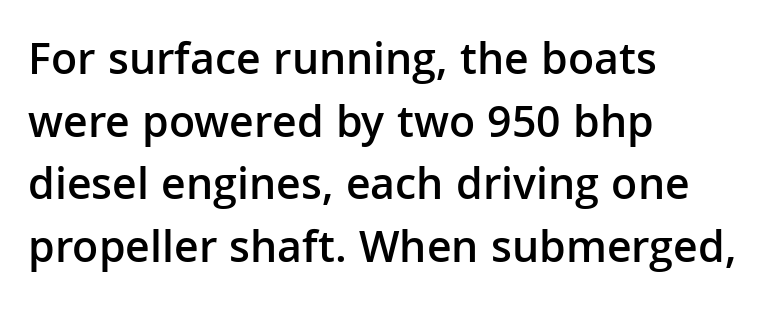
The image shows 46 px semibold sans-serif type, upright; set left-aligned, normal line spacing (1.36x), normal letter spacing, not underlined; low stroke contrast and a medium x-height.
